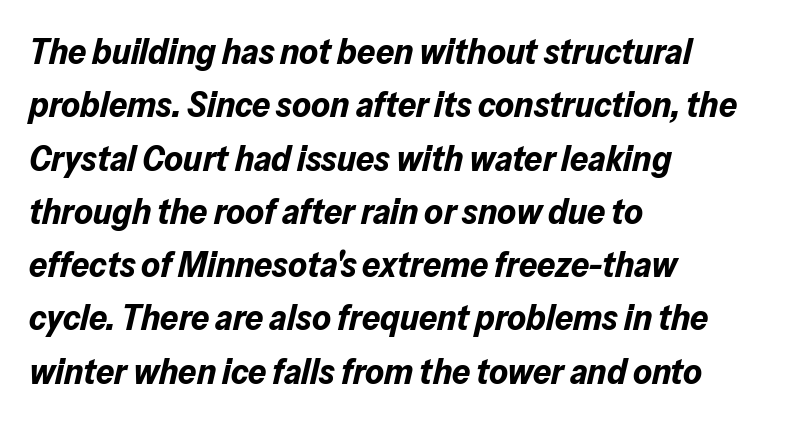
The image shows 36 px bold type, italic (leaning right); set left-aligned, normal line spacing (1.48x), normal letter spacing, not underlined; low stroke contrast and a medium x-height.
